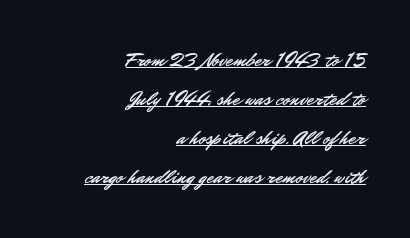
Q: Is the text italic (slanted)? A: Yes.
Q: Is the text underlined? A: Yes.
Q: How is the paragraph aligned? A: Right-aligned.
Q: Is the spacing between letters normal or unusually wide? A: Normal.
